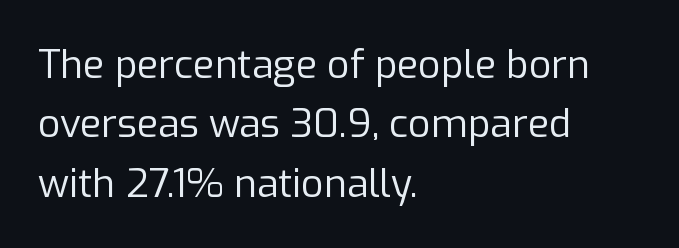
Q: Is the text bold? A: No.
Q: Is the text italic (slanted)? A: No, it is upright.
Q: Is the typeface a serif or a sans-serif typeface? A: Sans-serif.
Q: Is the text underlined? A: No.
Q: How is the paragraph aligned? A: Left-aligned.
Q: Is the spacing between letters normal or unusually wide? A: Normal.
Q: Is the spacing between lines tight, normal or loose? A: Normal.
Q: Width (condensed, normal, or wide)? A: Normal.
Q: Stroke contrast? A: Low.
Q: x-height? A: Medium.
Q: Monospaced? A: No.
